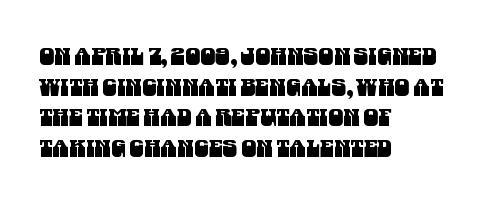
Each row of text sits above clean, open space. Here the glyphs are tracked normally, forming tight word shapes. Rows of type keep a routine distance in the vertical direction. Horizontally, the lines are justified to the leading edge only.
